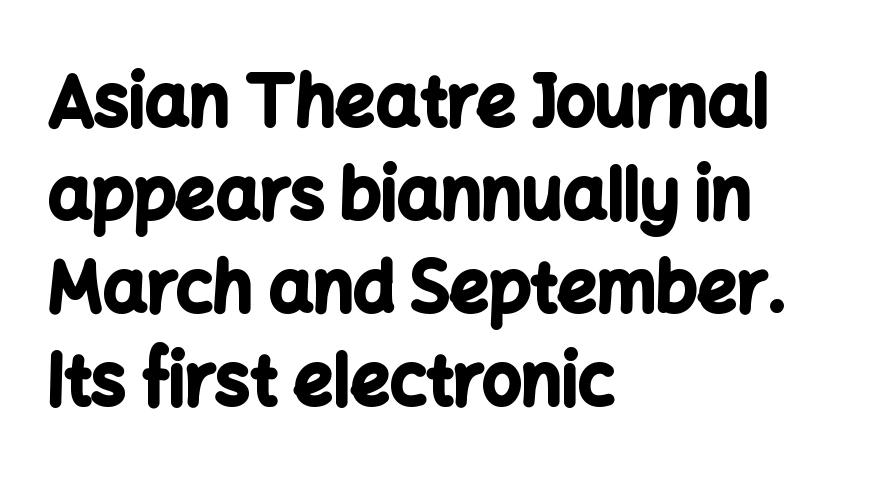
{"serif": "no", "italic": "no", "bold": "yes", "weight": "bold", "width": "normal", "stroke_contrast": "low", "x_height": "medium", "monospaced": "no", "underline": "no", "align": "left", "line_spacing": "normal", "line_spacing_ratio": 1.35, "letter_spacing": "normal", "letter_spacing_em": 0.0, "glyph_px": 69}
